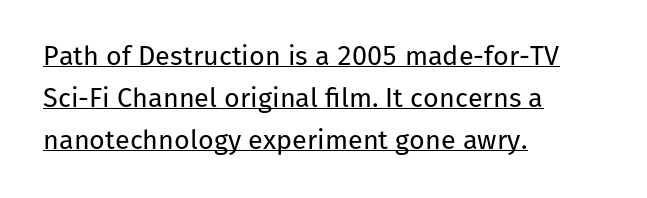
Quick note: not italic, upright. This sample uses plain, unmodified letter spacing. No extra ink here — the face is not bold. The words here are underlined.
